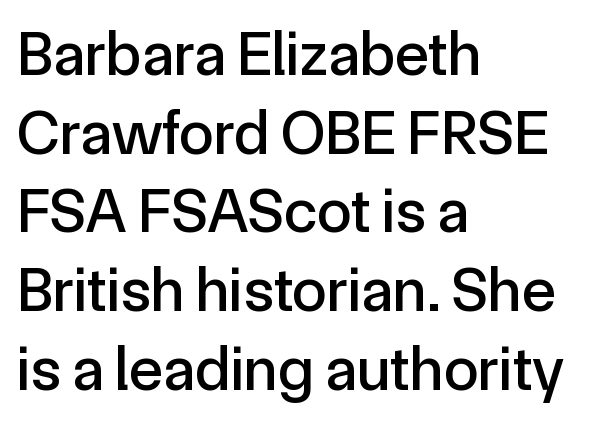
{"serif": "no", "italic": "no", "width": "normal", "x_height": "medium", "monospaced": "no", "underline": "no", "align": "left", "line_spacing": "normal", "line_spacing_ratio": 1.25, "letter_spacing": "normal", "letter_spacing_em": 0.0, "glyph_px": 63}
